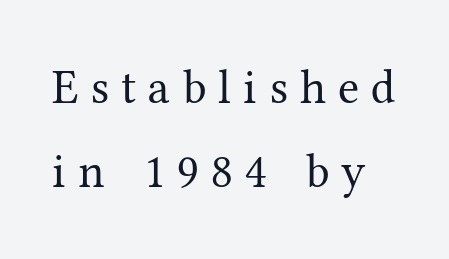
The image shows 48 px regular-weight serif type, upright; set line spacing 1.74x, unusually wide letter spacing (+0.26 em), not underlined; medium stroke contrast and a medium x-height.
